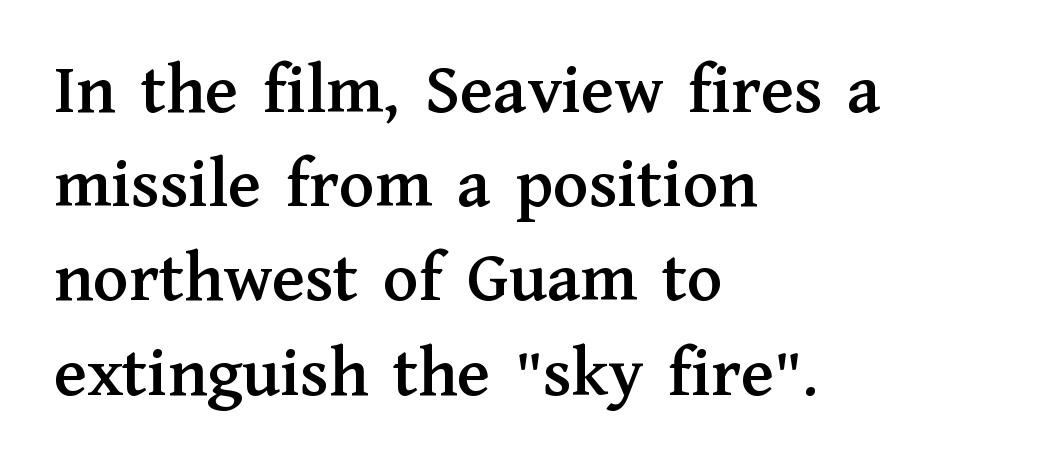
The image shows 73 px serif type, upright; set left-aligned, normal line spacing (1.29x), normal letter spacing, not underlined; medium stroke contrast and a medium x-height.
